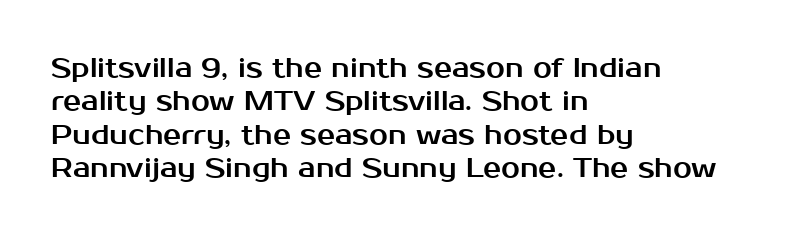
{"italic": "no", "underline": "no", "align": "left", "line_spacing_ratio": 1.24, "letter_spacing": "normal", "letter_spacing_em": 0.0, "glyph_px": 27}
